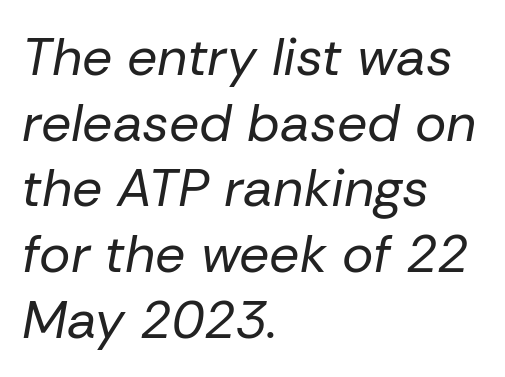
{"italic": "yes", "lean": "right", "slant_degrees": 10, "bold": "no", "weight": "regular", "width": "normal", "stroke_contrast": "low", "x_height": "medium", "monospaced": "no", "underline": "no", "align": "left", "line_spacing_ratio": 1.24, "letter_spacing": "normal", "letter_spacing_em": 0.0, "glyph_px": 53}
